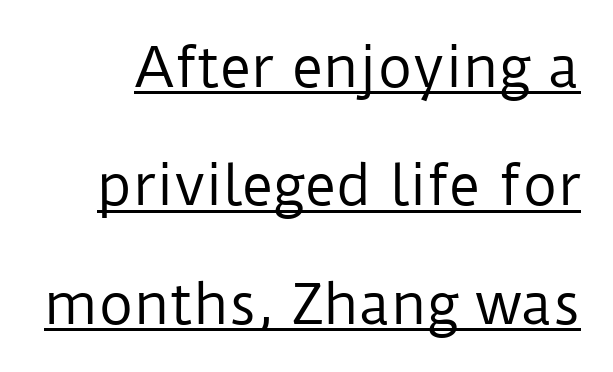
The image shows 54 px regular-weight sans-serif type, upright; set loose line spacing (2.19x), normal letter spacing, underlined; low stroke contrast and a medium x-height.
